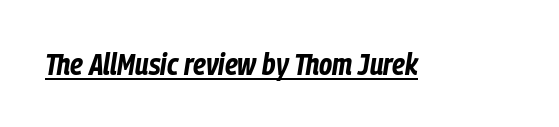
{"italic": "yes", "lean": "right", "slant_degrees": 9, "bold": "yes", "weight": "bold", "width": "condensed", "stroke_contrast": "low", "x_height": "medium", "monospaced": "no", "underline": "yes", "letter_spacing": "normal", "letter_spacing_em": 0.0, "glyph_px": 30}
